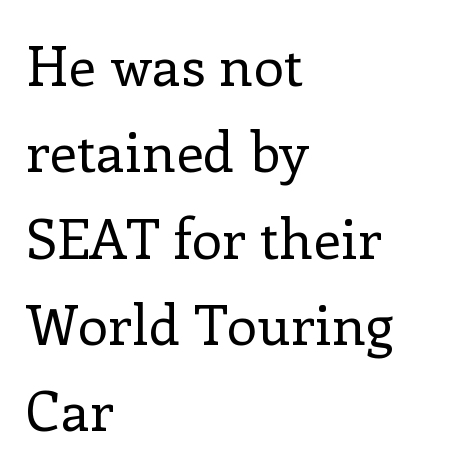
Where is the straight margin? On the left. A clean baseline with only descenders dipping below it. What stands out about the letter spacing? Nothing — it is the standard amount. Yep, those are serifs on the letters.
